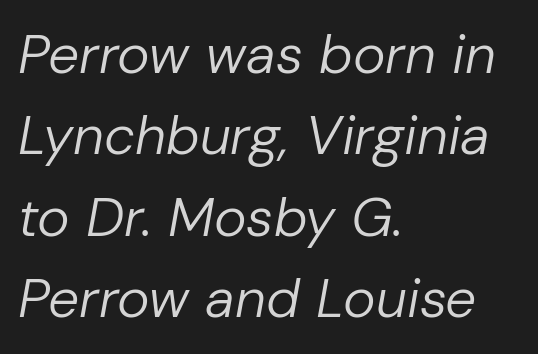
Rows of type keep a routine distance in the vertical direction. The gap between lines stays unmarked. Stems here are at most as thick as an everyday book face. When letters slant like this, we call the style italic.
